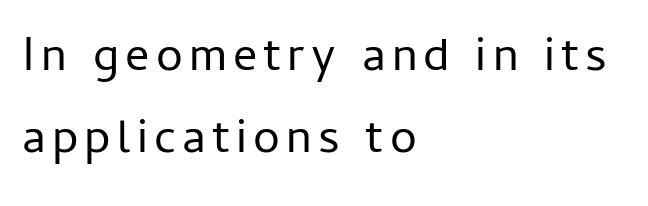
These lines are composed in type without serifs. Proportional: the letters do not fall into vertical columns. Style check: upright. The text block is weighted toward the left margin, trailing off unevenly rightward.
